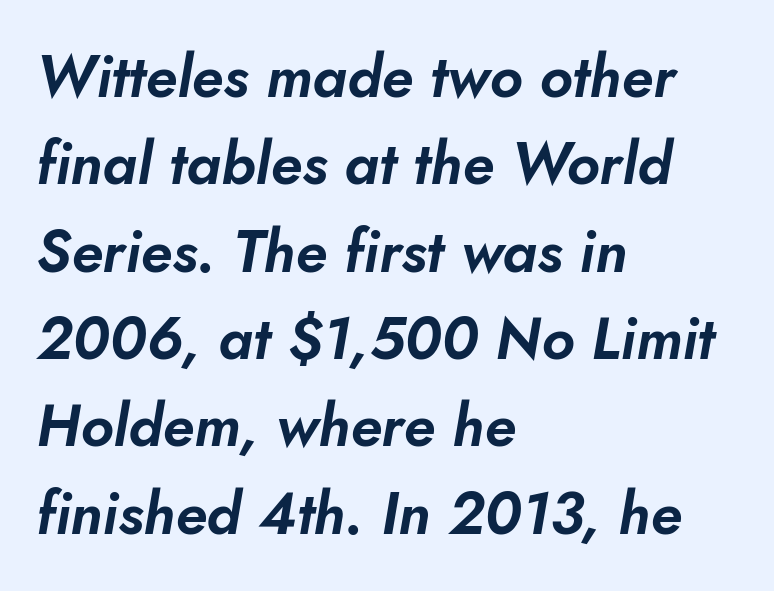
{"italic": "yes", "lean": "right", "slant_degrees": 10, "width": "normal", "stroke_contrast": "low", "x_height": "small", "monospaced": "no", "underline": "no", "align": "left", "line_spacing": "normal", "line_spacing_ratio": 1.48, "letter_spacing": "normal", "letter_spacing_em": 0.0, "glyph_px": 59}
